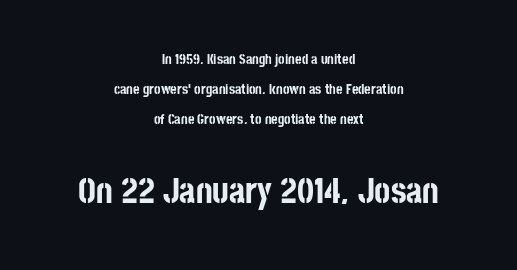
Q: Is the text bold? A: Yes.
Q: Is the text italic (slanted)? A: No, it is upright.
Q: Is the typeface a serif or a sans-serif typeface? A: Sans-serif.
Q: Is the text underlined? A: No.
Q: How is the paragraph aligned? A: Centered.
Q: Is the spacing between letters normal or unusually wide? A: Normal.
Q: Is the spacing between lines tight, normal or loose? A: Loose.
Q: Which block of text is set in a larger size, the first (top) or the second (bottom)? A: The second (bottom) one.
Q: Width (condensed, normal, or wide)? A: Condensed.
Q: Stroke contrast? A: Low.
Q: x-height? A: Large.
Q: Monospaced? A: No.
